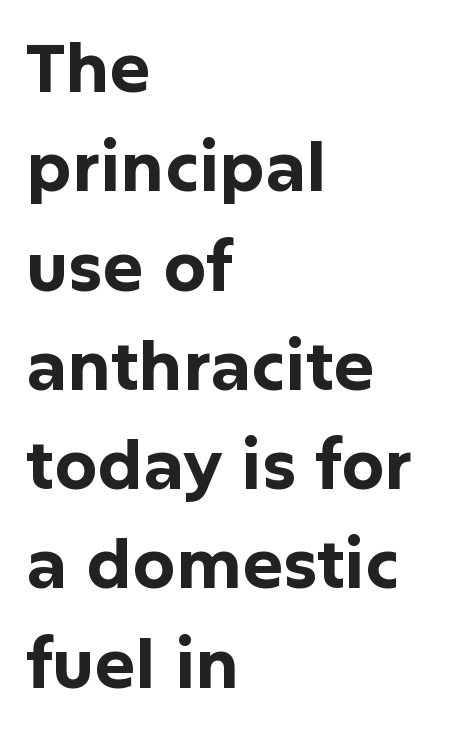
{"serif": "no", "italic": "no", "bold": "yes", "weight": "bold", "width": "normal", "stroke_contrast": "low", "x_height": "medium", "monospaced": "no", "underline": "no", "align": "left", "line_spacing": "normal", "line_spacing_ratio": 1.46, "letter_spacing": "normal", "letter_spacing_em": 0.0, "glyph_px": 68}
